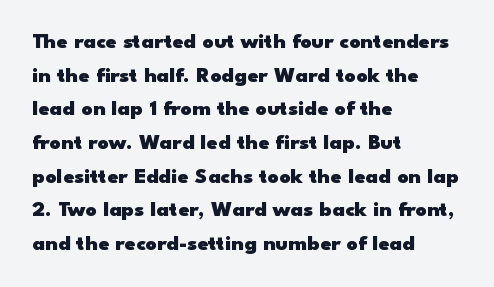
Q: Is the text bold? A: Yes.
Q: Is the text italic (slanted)? A: No, it is upright.
Q: Is the text underlined? A: No.
Q: How is the paragraph aligned? A: Left-aligned.
Q: Is the spacing between letters normal or unusually wide? A: Normal.
Q: Is the spacing between lines tight, normal or loose? A: Normal.
